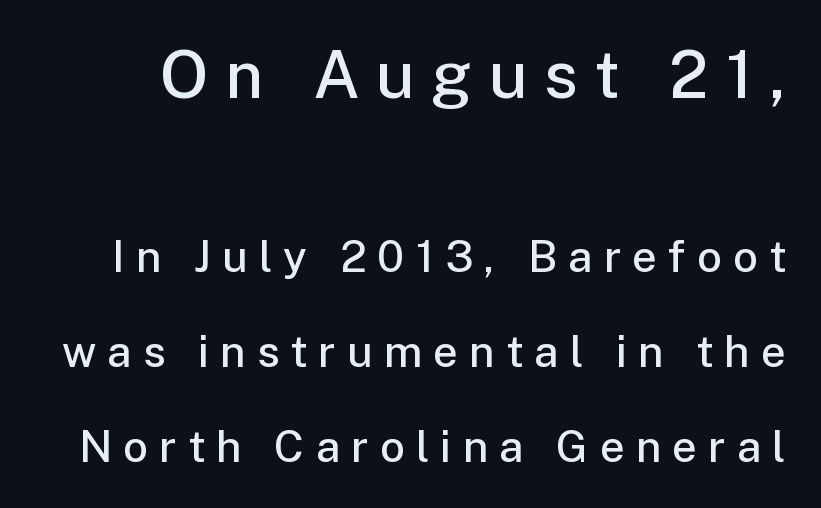
The image shows 66 px semibold sans-serif type, upright; set loose line spacing (2.16x), unusually wide letter spacing (+0.25 em), not underlined; the first (top) block is 1.5x larger; low stroke contrast and a medium x-height.
